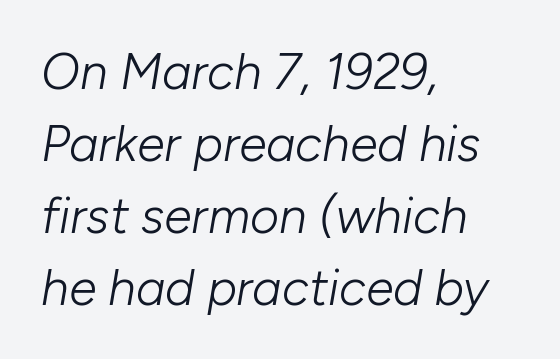
Italic? Definitely — the glyphs are oblique. The text block is weighted toward the left margin, trailing off unevenly rightward. There is no visible air inserted between adjacent glyphs. Plain, unruled lines of type.
